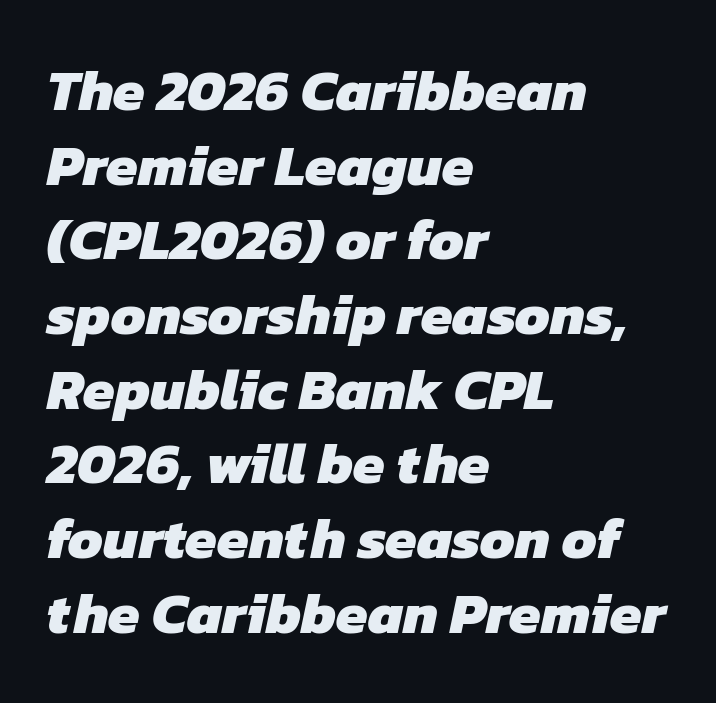
Q: Is the text bold? A: Yes.
Q: Is the typeface a serif or a sans-serif typeface? A: Sans-serif.
Q: Is the text underlined? A: No.
Q: How is the paragraph aligned? A: Left-aligned.
Q: Is the spacing between letters normal or unusually wide? A: Normal.
Q: Is the spacing between lines tight, normal or loose? A: Normal.
Q: Width (condensed, normal, or wide)? A: Normal.
Q: Stroke contrast? A: Low.
Q: x-height? A: Medium.
Q: Monospaced? A: No.
